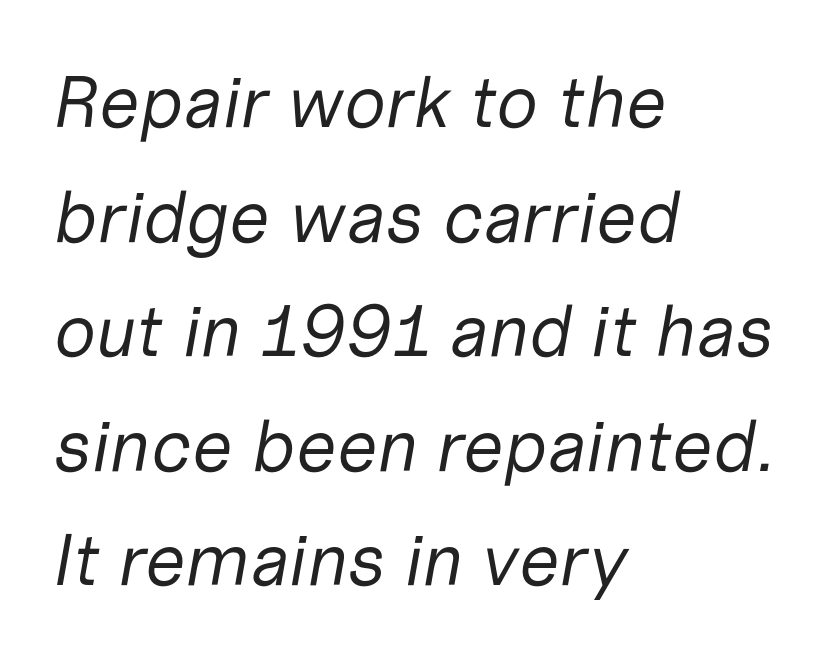
The image shows 73 px regular-weight type, italic (leaning right); set left-aligned, normal line spacing (1.57x), normal letter spacing, not underlined; low stroke contrast and a medium x-height.
